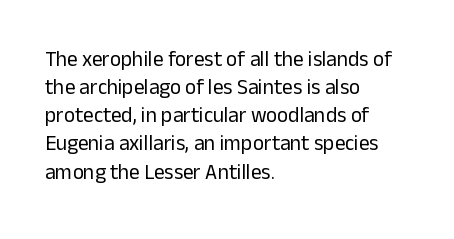
Visually the block forms a straight wall on the left and a jagged coastline on the right. Style check: upright. Bold? No — there's no thickening of the strokes. Notice how descenders clear the ascenders below comfortably — that's standard leading. Each word holds together tightly as a unit, with standard inter-letter gaps.
